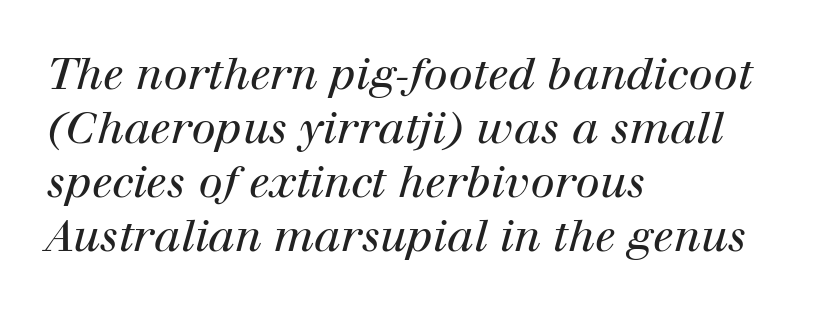
{"serif": "yes", "italic": "yes", "lean": "right", "slant_degrees": 12, "bold": "no", "weight": "regular", "width": "normal", "stroke_contrast": "high", "x_height": "medium", "monospaced": "no", "underline": "no", "align": "left", "line_spacing_ratio": 1.23, "letter_spacing": "normal", "letter_spacing_em": 0.0, "glyph_px": 44}
